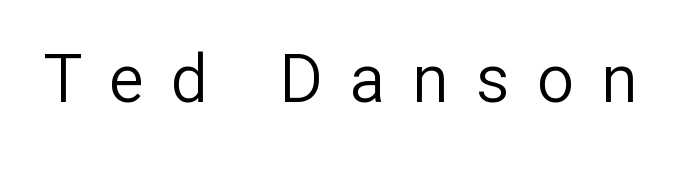
The image shows 66 px regular-weight sans-serif type, upright; set unusually wide letter spacing (+0.41 em), not underlined; low stroke contrast and a medium x-height.
